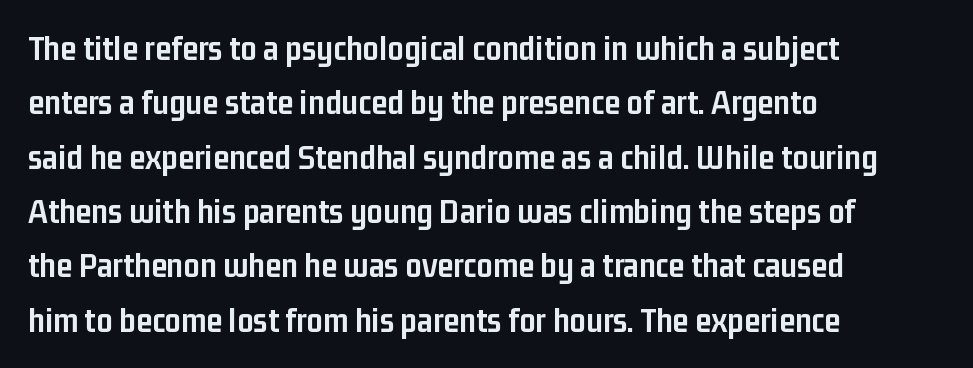
{"serif": "no", "italic": "no", "bold": "yes", "weight": "semibold", "width": "condensed", "stroke_contrast": "low", "x_height": "medium", "monospaced": "no", "underline": "no", "align": "left", "line_spacing": "normal", "line_spacing_ratio": 1.51, "letter_spacing": "normal", "letter_spacing_em": 0.0, "glyph_px": 36}
